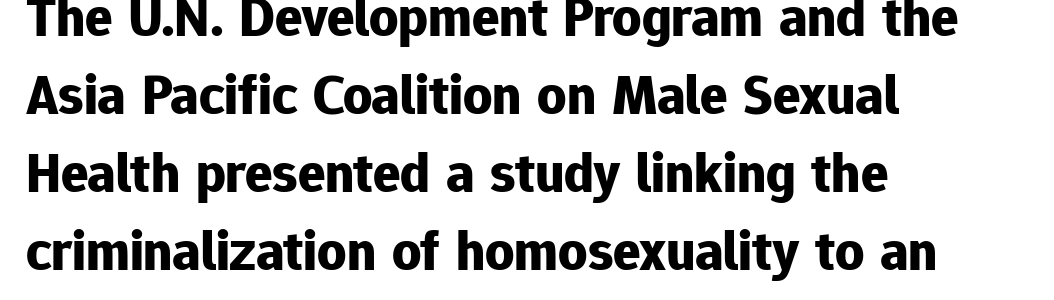
{"serif": "no", "italic": "no", "bold": "yes", "weight": "bold", "width": "normal", "stroke_contrast": "low", "x_height": "medium", "monospaced": "no", "underline": "no", "align": "left", "line_spacing": "normal", "line_spacing_ratio": 1.37, "letter_spacing": "normal", "letter_spacing_em": 0.0, "glyph_px": 57}
